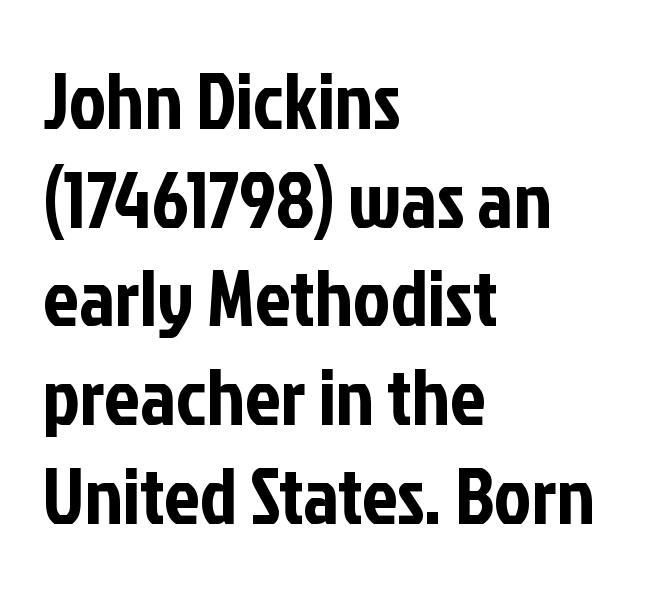
The image shows 79 px condensed sans-serif type, upright; set left-aligned, normal line spacing (1.25x), normal letter spacing, not underlined; low stroke contrast and a medium x-height.
